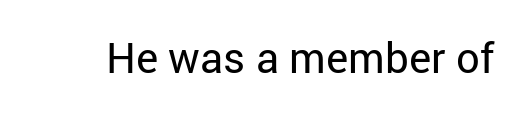
The image shows 42 px regular-weight sans-serif type, upright; set normal letter spacing, not underlined; low stroke contrast and a medium x-height.
